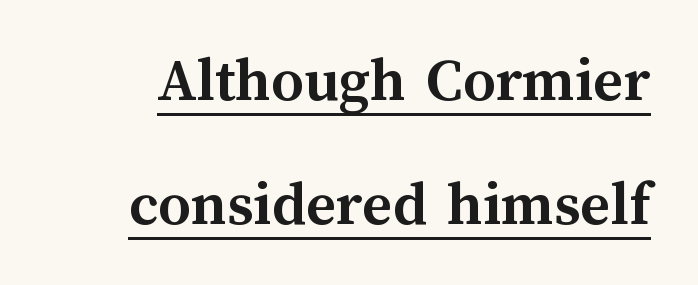
Every character sits straight up, as roman type does. Each word holds together tightly as a unit, with standard inter-letter gaps. The line-height multiplier appears high, well above default. Summary of weight: heavy, a full bold. Does a line run under the words? Yes, clearly. Character widths vary here, with narrow letters taking less room than wide ones.
